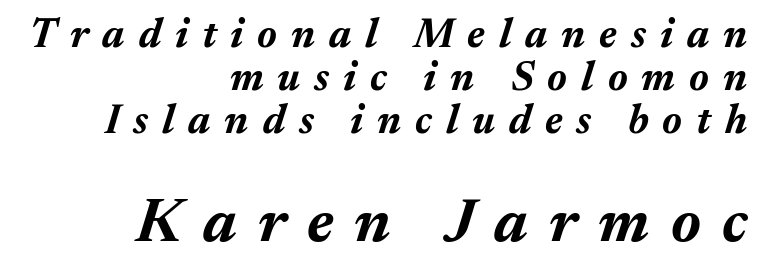
You could barely slide anything between these rows. Heavy-handed strokes throughout: this text is bold. The horizontal fit of the characters is loose and conspicuously gappy. Do the characters align in a grid? No, the font is proportional. Of the two passages, the one underneath uses the larger point size.
